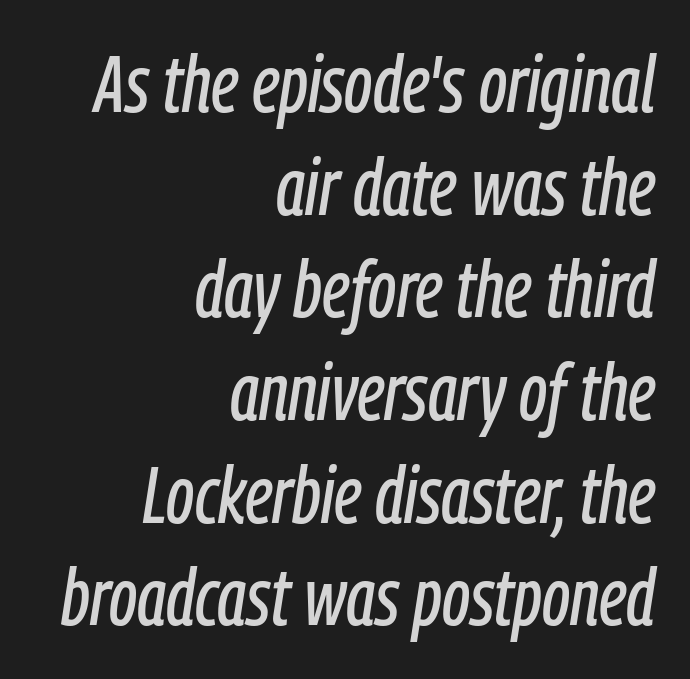
{"italic": "yes", "lean": "right", "slant_degrees": 9, "width": "condensed", "stroke_contrast": "low", "x_height": "medium", "monospaced": "no", "underline": "no", "align": "right", "line_spacing": "normal", "line_spacing_ratio": 1.3, "letter_spacing": "normal", "letter_spacing_em": 0.0, "glyph_px": 79}
